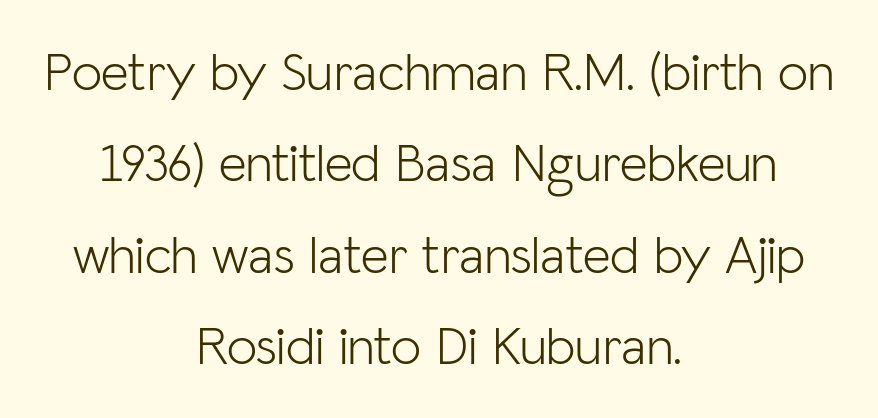
{"serif": "no", "italic": "no", "bold": "no", "weight": "light", "width": "normal", "stroke_contrast": "low", "x_height": "medium", "monospaced": "no", "underline": "no", "align": "center", "line_spacing": "normal", "line_spacing_ratio": 1.69, "letter_spacing": "normal", "letter_spacing_em": 0.0, "glyph_px": 54}
